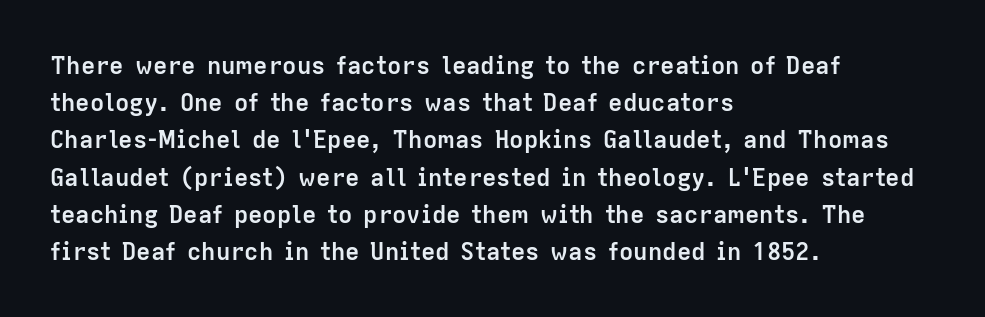
Q: Is the text bold? A: Yes.
Q: Is the text italic (slanted)? A: No, it is upright.
Q: Is the text underlined? A: No.
Q: How is the paragraph aligned? A: Left-aligned.
Q: Is the spacing between letters normal or unusually wide? A: Normal.
Q: Is the spacing between lines tight, normal or loose? A: Normal.
